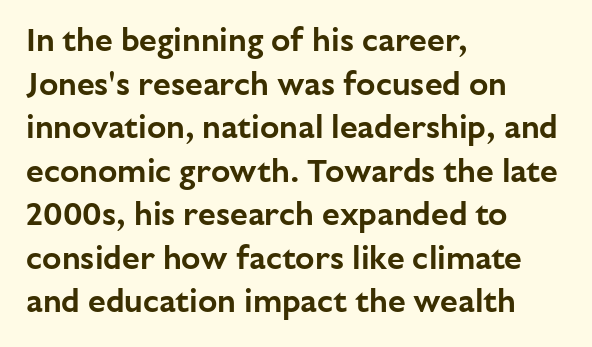
Q: Is the text italic (slanted)? A: No, it is upright.
Q: Is the typeface a serif or a sans-serif typeface? A: Sans-serif.
Q: Is the text underlined? A: No.
Q: How is the paragraph aligned? A: Left-aligned.
Q: Is the spacing between letters normal or unusually wide? A: Normal.
Q: Is the spacing between lines tight, normal or loose? A: Normal.
Q: Width (condensed, normal, or wide)? A: Normal.
Q: Stroke contrast? A: Low.
Q: x-height? A: Medium.
Q: Monospaced? A: No.
